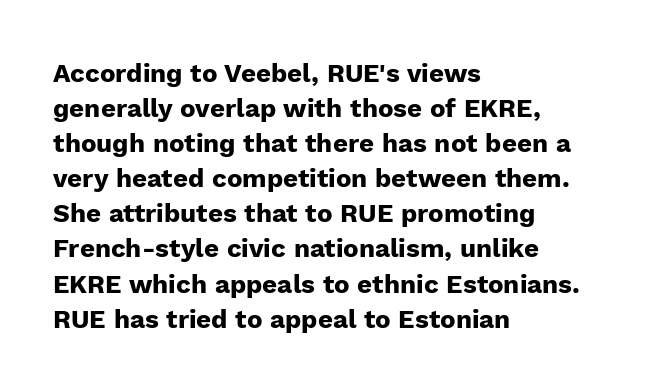
{"italic": "no", "bold": "yes", "underline": "no", "align": "left", "line_spacing": "normal", "line_spacing_ratio": 1.35, "letter_spacing": "normal", "letter_spacing_em": 0.0, "glyph_px": 26}
